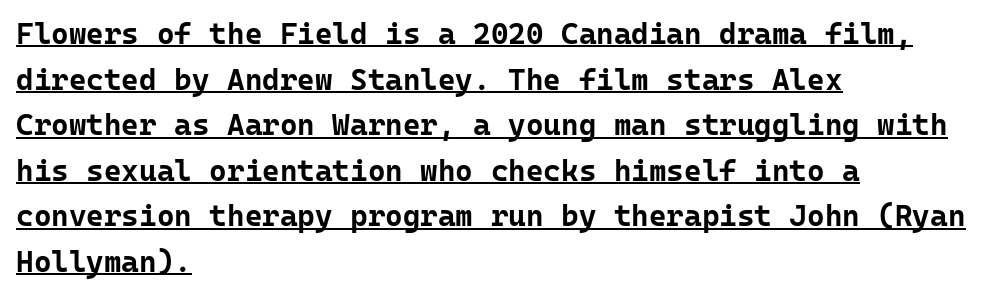
Are there feet on the stems? There aren't — it's a sans. Nobody touched the tracking dial on this one. The rendering uses typewriter-style spacing with identical character cells. The rendering uses a moderate line-height, typical for paragraphs.
